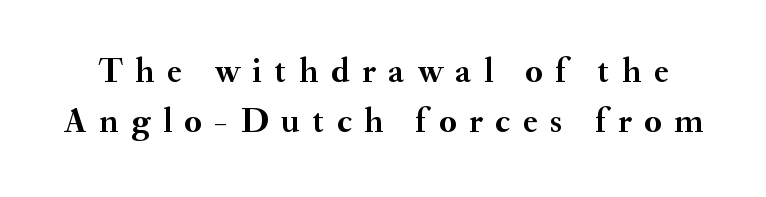
Does the weight exceed regular? Yes, all the way to bold. In terms of leading, this rendering sits right in the middle. The letters advance in unequal steps, a hallmark of proportional type. This rendering widens character spacing well past its baseline value.
